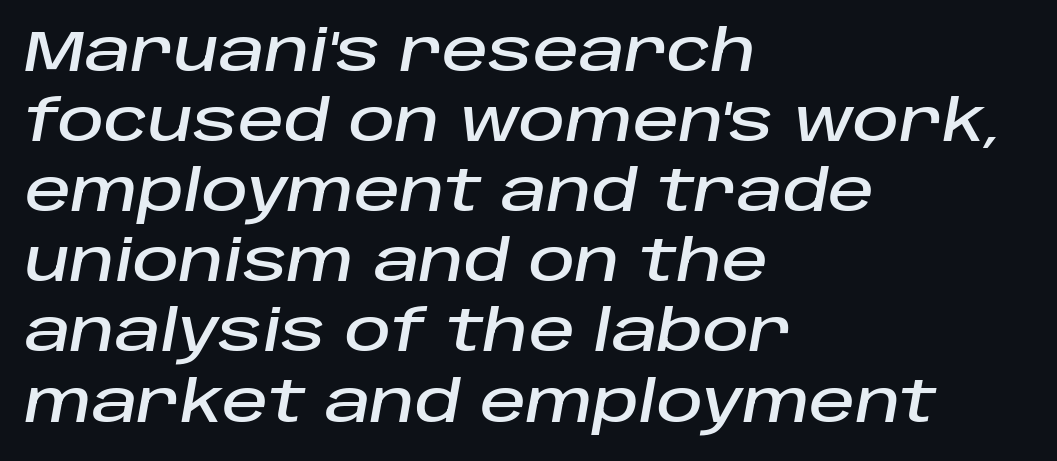
{"italic": "yes", "lean": "right", "slant_degrees": 10, "width": "normal", "stroke_contrast": "low", "x_height": "large", "monospaced": "no", "underline": "no", "align": "left", "line_spacing_ratio": 1.23, "letter_spacing": "normal", "letter_spacing_em": 0.0, "glyph_px": 57}
